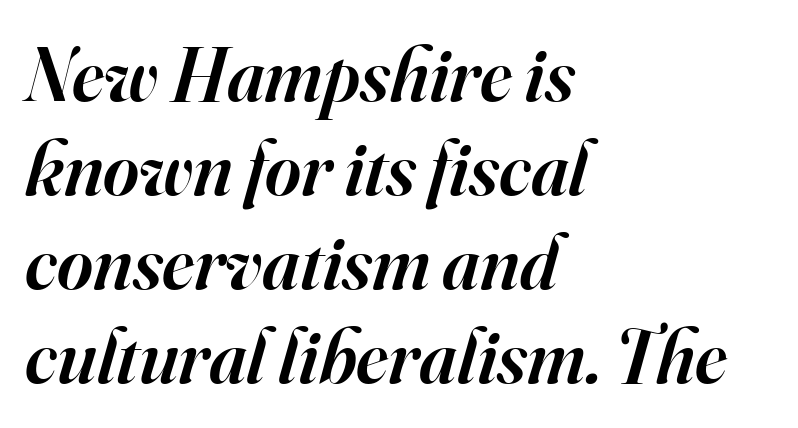
The image shows 77 px semibold serif type, italic (leaning right); set left-aligned, line spacing 1.22x, normal letter spacing, not underlined; high stroke contrast and a small x-height.
